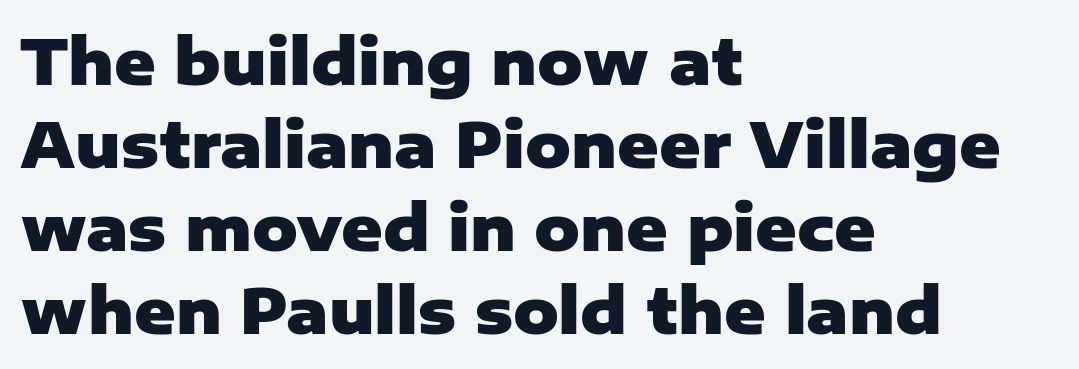
{"serif": "no", "italic": "no", "bold": "yes", "weight": "heavy", "width": "normal", "stroke_contrast": "low", "x_height": "medium", "monospaced": "no", "underline": "no", "align": "left", "line_spacing": "normal", "line_spacing_ratio": 1.32, "letter_spacing": "normal", "letter_spacing_em": 0.0, "glyph_px": 63}
